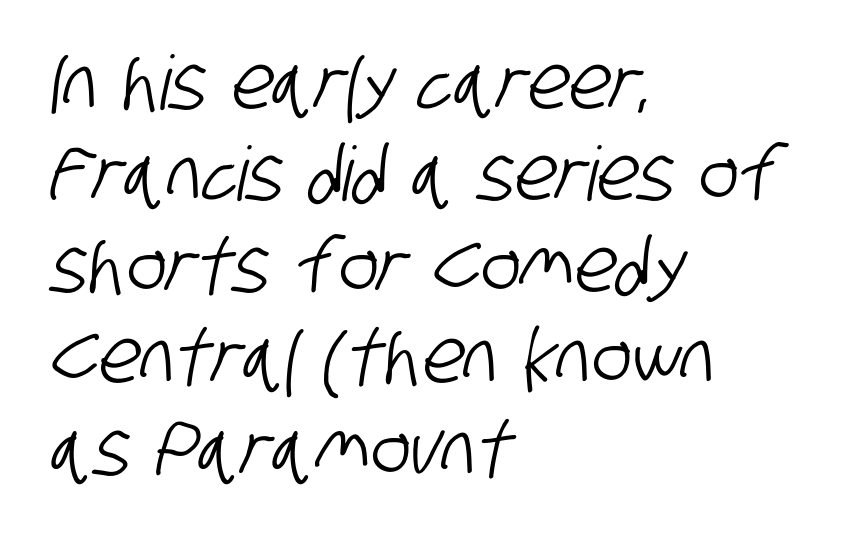
Q: Is the typeface a serif or a sans-serif typeface? A: Sans-serif.
Q: Is the text underlined? A: No.
Q: How is the paragraph aligned? A: Left-aligned.
Q: Is the spacing between letters normal or unusually wide? A: Normal.
Q: Width (condensed, normal, or wide)? A: Condensed.
Q: Stroke contrast? A: Low.
Q: x-height? A: Large.
Q: Monospaced? A: No.
